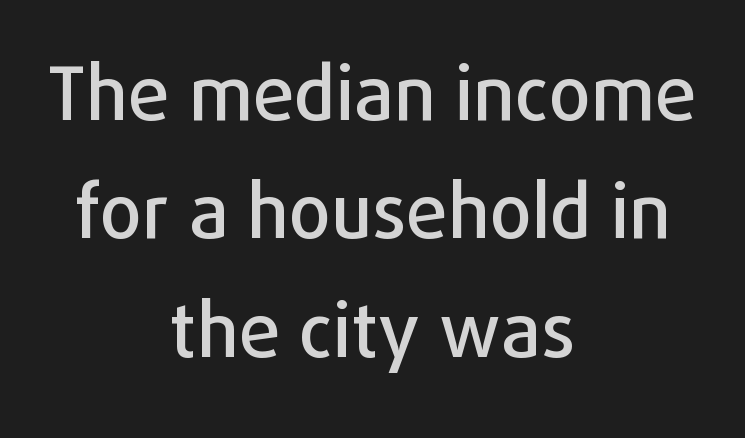
Q: Is the text italic (slanted)? A: No, it is upright.
Q: Is the typeface a serif or a sans-serif typeface? A: Sans-serif.
Q: Is the text underlined? A: No.
Q: How is the paragraph aligned? A: Centered.
Q: Is the spacing between letters normal or unusually wide? A: Normal.
Q: Is the spacing between lines tight, normal or loose? A: Normal.
Q: Width (condensed, normal, or wide)? A: Normal.
Q: Stroke contrast? A: Low.
Q: x-height? A: Medium.
Q: Monospaced? A: No.
